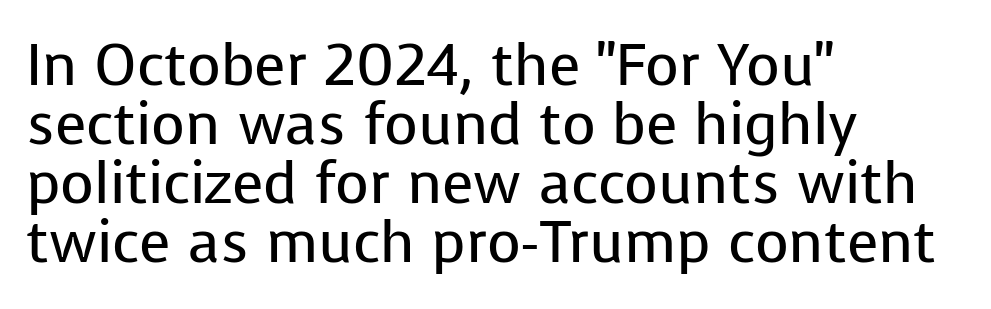
The image shows 58 px regular-weight sans-serif type, upright; set left-aligned, tight line spacing (1.02x), normal letter spacing, not underlined; low stroke contrast and a medium x-height.
